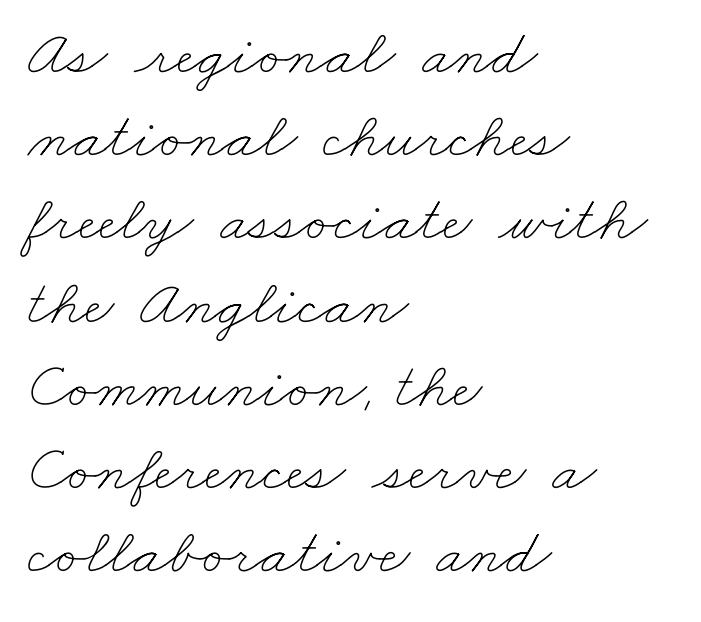
The image shows 65 px thin, wide type; set left-aligned, normal line spacing (1.28x), normal letter spacing, not underlined; low stroke contrast and a small x-height.
